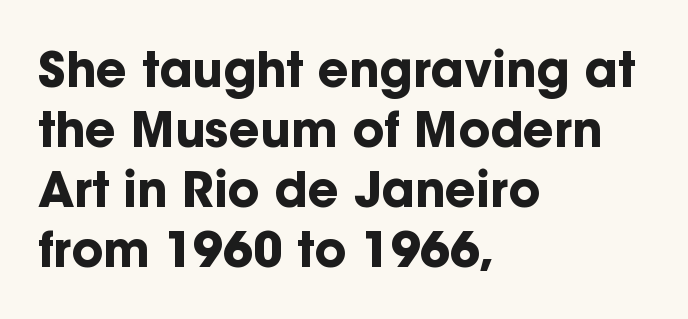
Q: Is the text bold? A: Yes.
Q: Is the text italic (slanted)? A: No, it is upright.
Q: Is the typeface a serif or a sans-serif typeface? A: Sans-serif.
Q: Is the text underlined? A: No.
Q: How is the paragraph aligned? A: Left-aligned.
Q: Is the spacing between letters normal or unusually wide? A: Normal.
Q: Is the spacing between lines tight, normal or loose? A: Normal.
Q: Width (condensed, normal, or wide)? A: Normal.
Q: Stroke contrast? A: Low.
Q: x-height? A: Medium.
Q: Monospaced? A: No.
